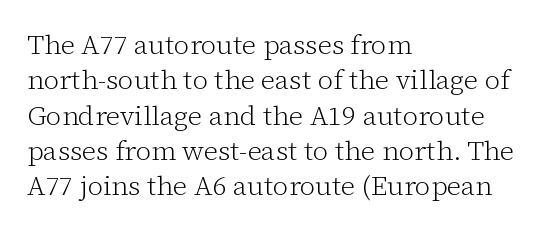
{"italic": "no", "bold": "no", "underline": "no", "align": "left", "line_spacing": "normal", "line_spacing_ratio": 1.31, "letter_spacing": "normal", "letter_spacing_em": 0.0, "glyph_px": 27}
